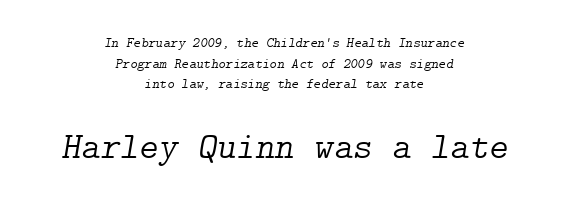
Type style note: has serifs. Which chunk is bigger? The second one — the bottom block dwarfs the top. The face used here is rendered with its standard letterfit. Characters are canted at an angle relative to the baseline's perpendicular.
